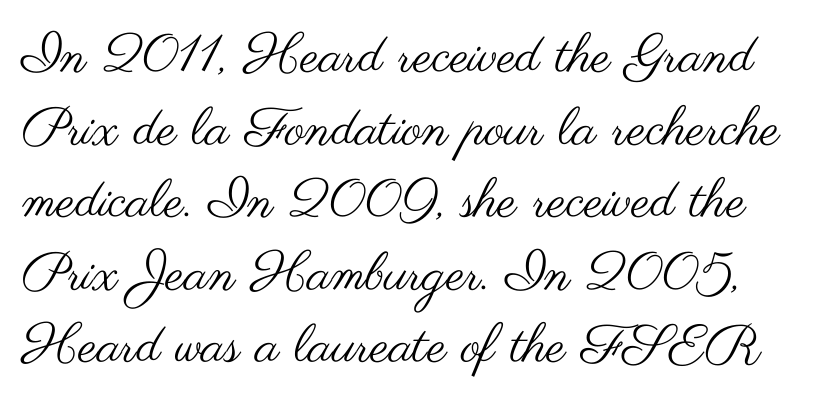
{"serif": "no", "bold": "no", "weight": "regular", "width": "wide", "stroke_contrast": "medium", "x_height": "small", "monospaced": "no", "underline": "no", "line_spacing": "normal", "line_spacing_ratio": 1.37, "letter_spacing": "normal", "letter_spacing_em": 0.0, "glyph_px": 53}
